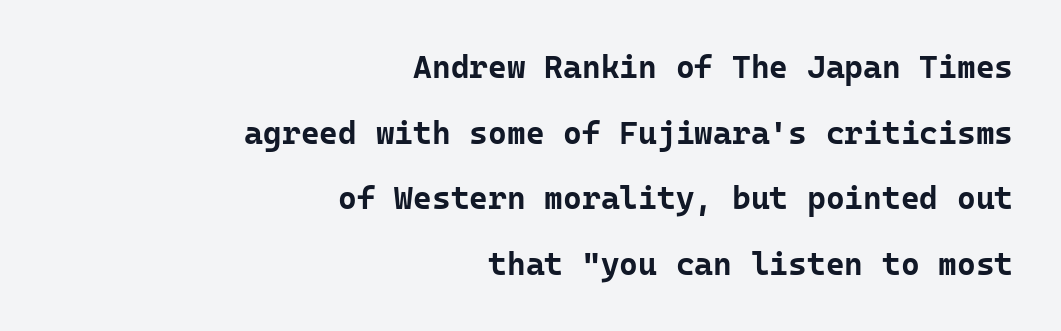
The image shows 32 px bold sans-serif type, upright, monospaced; set right-aligned, loose line spacing (2.05x), normal letter spacing, not underlined; low stroke contrast and a medium x-height.
